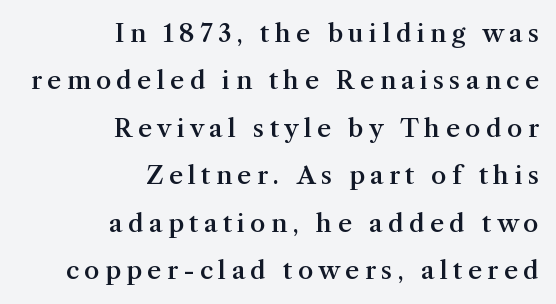
Q: Is the text bold? A: Semi-bold.
Q: Is the text italic (slanted)? A: No, it is upright.
Q: Is the text underlined? A: No.
Q: How is the paragraph aligned? A: Right-aligned.
Q: Is the spacing between letters normal or unusually wide? A: Unusually wide.
Q: Is the spacing between lines tight, normal or loose? A: Loose.
